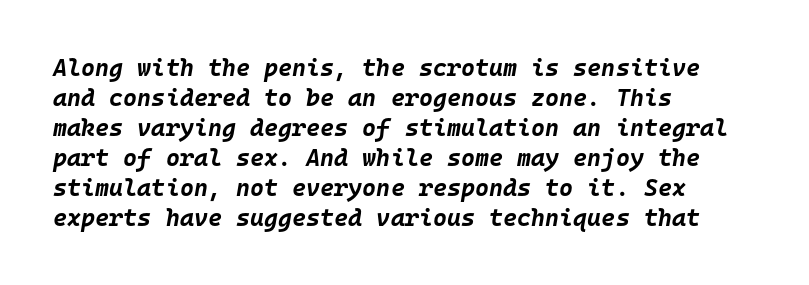
You can tell it's italic because the verticals aren't actually vertical. The rendering uses a bold face; every stroke is thick and dark. Compared with typical paragraphs, the rows here are spaced about the same. The paragraph has a hard left edge and a soft right edge. This sample uses plain, unmodified letter spacing. Plain, unruled lines of type.
